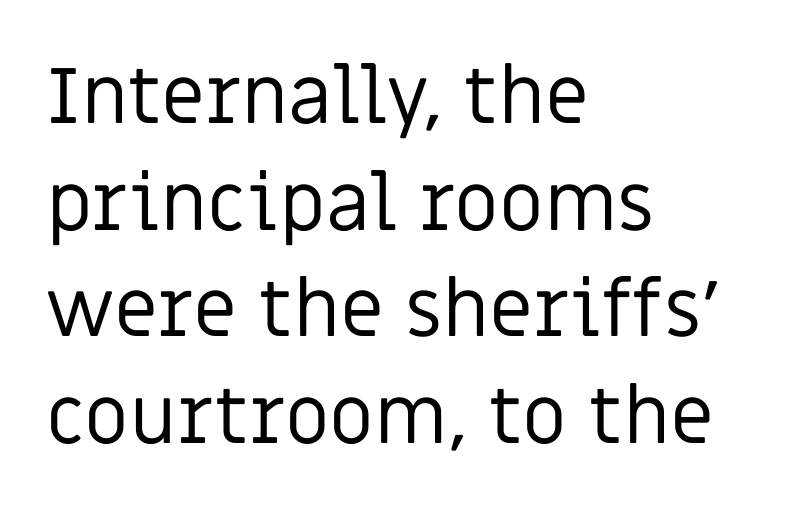
Q: Is the text bold? A: No.
Q: Is the text italic (slanted)? A: No, it is upright.
Q: Is the typeface a serif or a sans-serif typeface? A: Sans-serif.
Q: Is the text underlined? A: No.
Q: How is the paragraph aligned? A: Left-aligned.
Q: Is the spacing between letters normal or unusually wide? A: Normal.
Q: Is the spacing between lines tight, normal or loose? A: Normal.
Q: Width (condensed, normal, or wide)? A: Normal.
Q: Stroke contrast? A: Low.
Q: x-height? A: Large.
Q: Monospaced? A: No.
